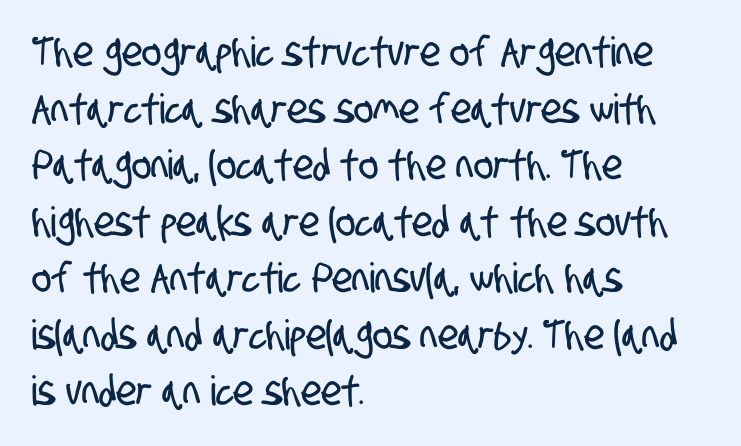
The image shows 41 px condensed sans-serif type; set left-aligned, normal line spacing (1.38x), normal letter spacing, not underlined; low stroke contrast and a large x-height.
